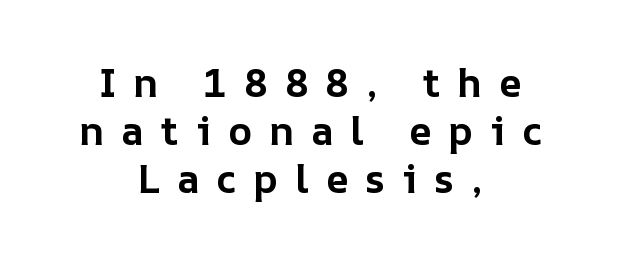
{"italic": "no", "bold": "yes", "weight": "bold", "width": "normal", "stroke_contrast": "low", "x_height": "medium", "monospaced": "no", "underline": "no", "align": "center", "line_spacing_ratio": 1.2, "letter_spacing": "wide", "letter_spacing_em": 0.42, "glyph_px": 40}
